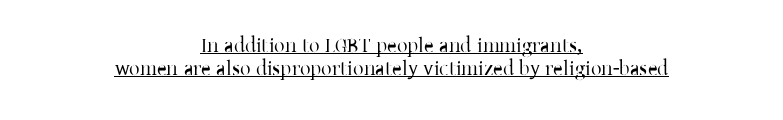
{"italic": "no", "bold": "no", "underline": "yes", "align": "center", "line_spacing": "tight", "line_spacing_ratio": 1.11, "letter_spacing": "normal", "letter_spacing_em": 0.0, "glyph_px": 21}
